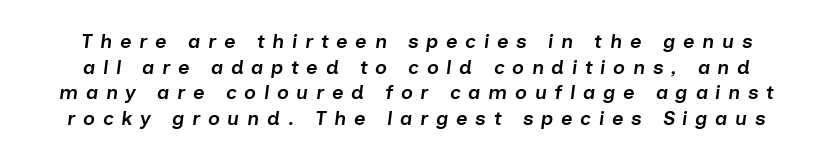
{"italic": "yes", "lean": "right", "slant_degrees": 7, "bold": "semi", "underline": "no", "line_spacing": "normal", "line_spacing_ratio": 1.28, "letter_spacing": "wide", "letter_spacing_em": 0.38, "glyph_px": 20}
